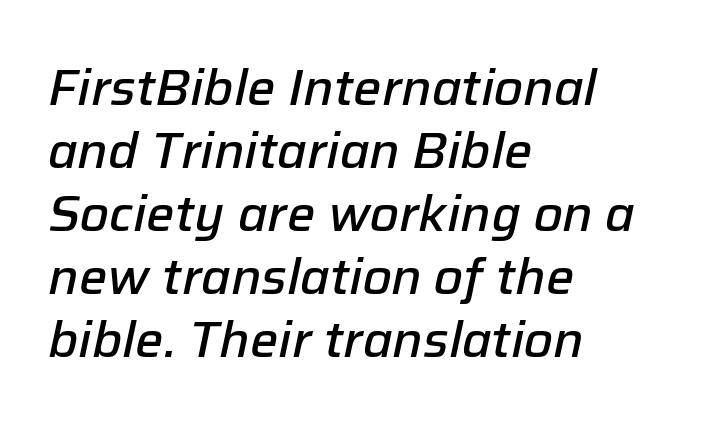
Q: Is the text bold? A: Semi-bold.
Q: Is the text italic (slanted)? A: Yes, it leans right by about 12 degrees.
Q: Is the text underlined? A: No.
Q: How is the paragraph aligned? A: Left-aligned.
Q: Is the spacing between letters normal or unusually wide? A: Normal.
Q: Is the spacing between lines tight, normal or loose? A: Normal.
Q: Width (condensed, normal, or wide)? A: Normal.
Q: Stroke contrast? A: Low.
Q: x-height? A: Medium.
Q: Monospaced? A: No.
